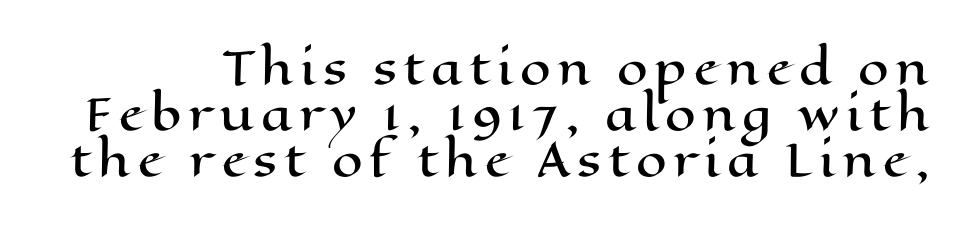
Nobody drew a line under any word here. You could barely slide anything between these rows. You can tell it's not italic because the verticals are truly vertical. Looks like regular typesetting: each glyph gets only the width it needs.
